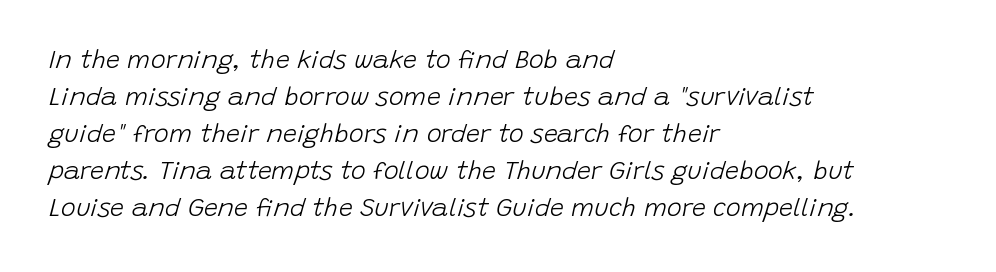
Observe the lean: these are italic letterforms. What's the leading like? Ordinary, nothing unusual. All the whitespace from short lines collects on the right. In terms of letterspacing, this is plain default setting. Underline: absent. The font is comparable to plain body text, perhaps lighter.
